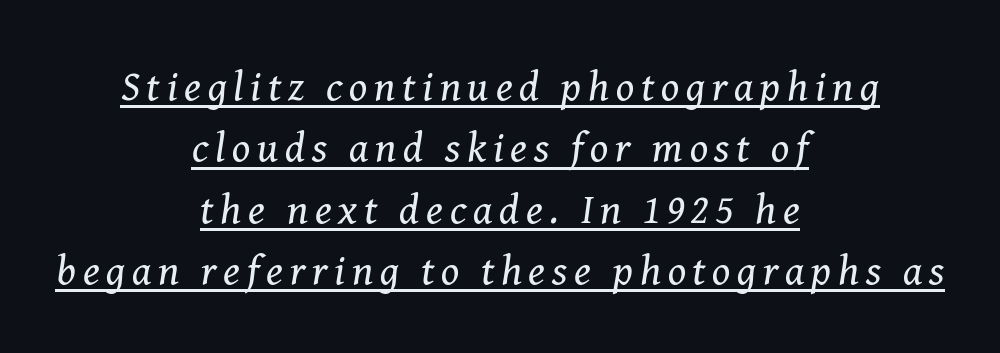
Q: Is the text bold? A: No.
Q: Is the text italic (slanted)? A: Yes, it leans right by about 8 degrees.
Q: Is the typeface a serif or a sans-serif typeface? A: Serif.
Q: Is the text underlined? A: Yes.
Q: How is the paragraph aligned? A: Centered.
Q: Is the spacing between lines tight, normal or loose? A: Normal.
Q: Width (condensed, normal, or wide)? A: Normal.
Q: Stroke contrast? A: Medium.
Q: x-height? A: Medium.
Q: Monospaced? A: No.
